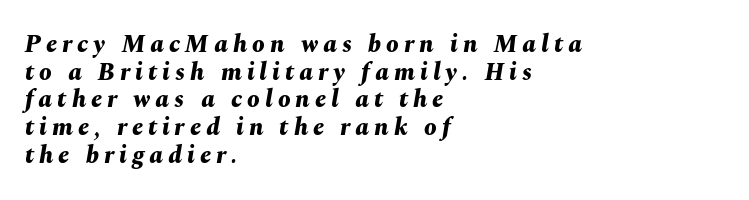
{"italic": "yes", "lean": "right", "slant_degrees": 10, "bold": "yes", "underline": "no", "align": "left", "line_spacing": "tight", "line_spacing_ratio": 1.11, "letter_spacing": "wide", "letter_spacing_em": 0.2, "glyph_px": 25}
